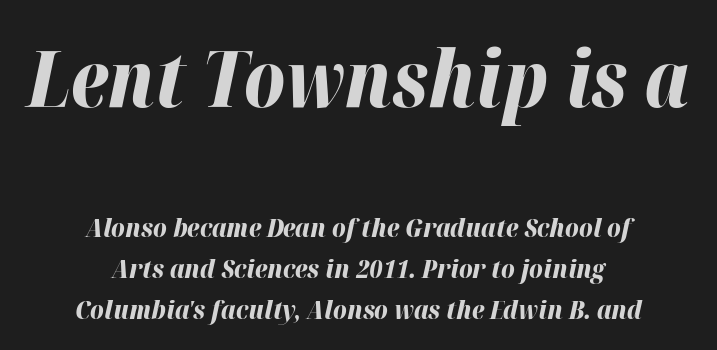
The passage shown is not underscored anywhere. There is no visible air inserted between adjacent glyphs. Leftover space on each line is divided equally before and after the words. Horizontal bands of white between lines are of average thickness.
